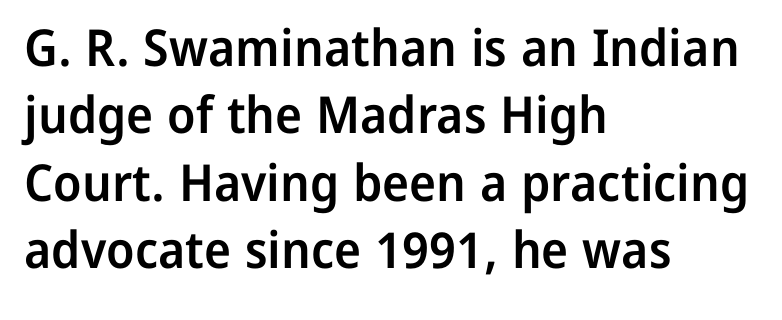
The image shows 51 px semibold sans-serif type, upright; set left-aligned, normal line spacing (1.32x), normal letter spacing, not underlined; low stroke contrast and a medium x-height.
